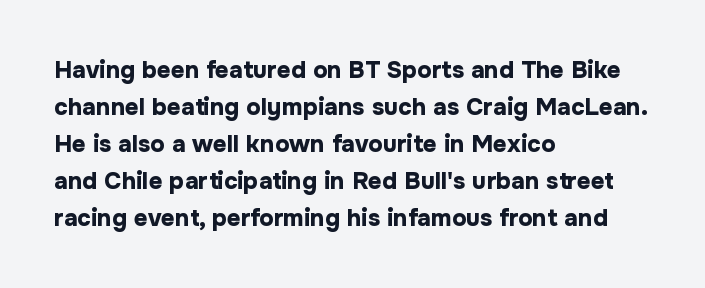
Q: Is the text bold? A: Yes.
Q: Is the text italic (slanted)? A: No, it is upright.
Q: Is the text underlined? A: No.
Q: How is the paragraph aligned? A: Left-aligned.
Q: Is the spacing between letters normal or unusually wide? A: Normal.
Q: Is the spacing between lines tight, normal or loose? A: Normal.
